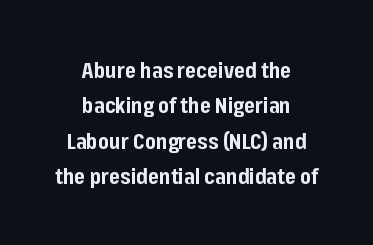
{"italic": "no", "bold": "yes", "underline": "no", "align": "center", "line_spacing": "normal", "line_spacing_ratio": 1.68, "letter_spacing": "normal", "letter_spacing_em": 0.0, "glyph_px": 21}
